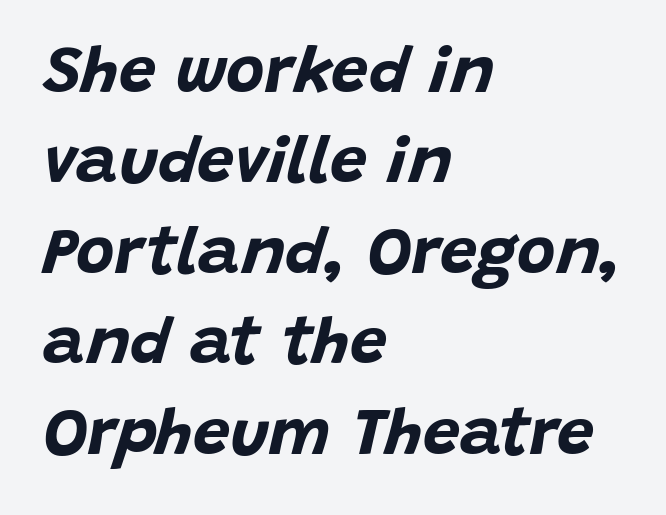
A normal amount of white space separates one row of letters from the next. The lines in this sample share a left origin and differ only in where they stop. The baseline area is clear. Weight: bold. No extra tracking has been applied to these lines. There's an unmistakable incline to the writing here.
